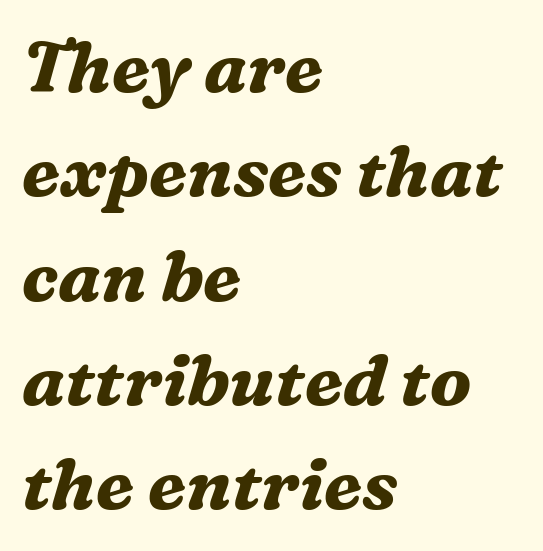
{"serif": "yes", "italic": "yes", "lean": "right", "slant_degrees": 16, "bold": "yes", "weight": "bold", "width": "normal", "stroke_contrast": "medium", "x_height": "medium", "monospaced": "no", "underline": "no", "align": "left", "line_spacing": "normal", "line_spacing_ratio": 1.47, "letter_spacing": "normal", "letter_spacing_em": 0.0, "glyph_px": 71}
